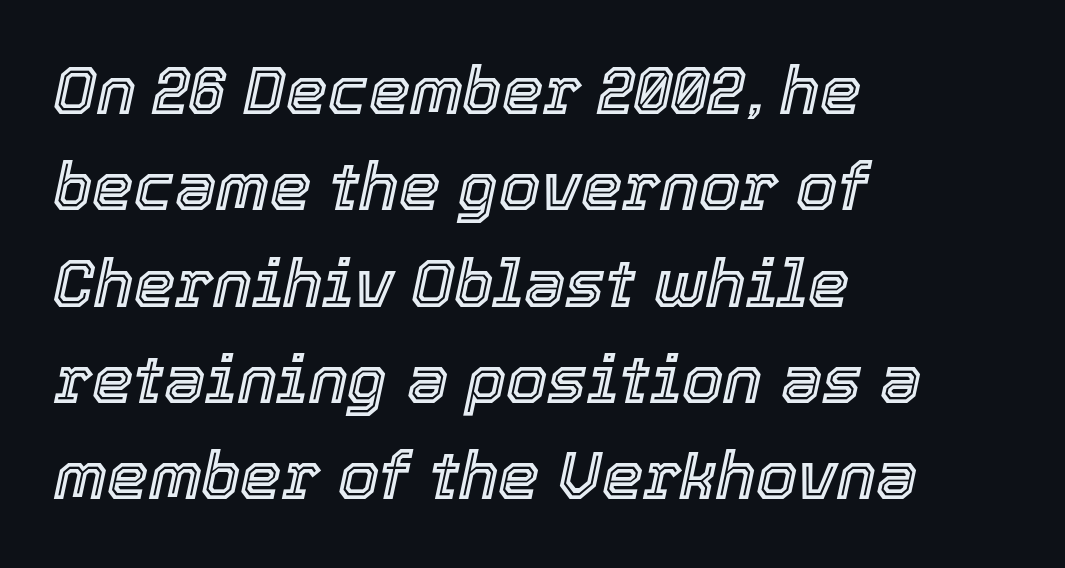
Q: Is the text italic (slanted)? A: Yes, it leans right by about 12 degrees.
Q: Is the text underlined? A: No.
Q: How is the paragraph aligned? A: Left-aligned.
Q: Is the spacing between letters normal or unusually wide? A: Normal.
Q: Is the spacing between lines tight, normal or loose? A: Normal.
Q: Width (condensed, normal, or wide)? A: Normal.
Q: x-height? A: Medium.
Q: Monospaced? A: No.
